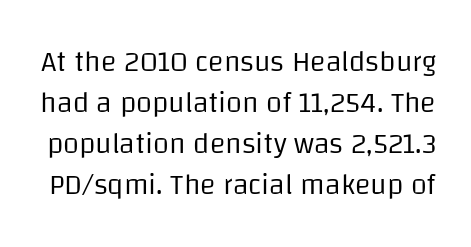
Normally led — the rows are evenly, conventionally spaced. Words float on clear page, feet unadorned. The cut favours lightness, reaching ordinary text weight at its darkest. You could call the tracking neutral — neither tight nor loose. Grotesque or geometric, the face here clearly has no serifs. Varying glyph widths throughout — classic text-font behaviour.
